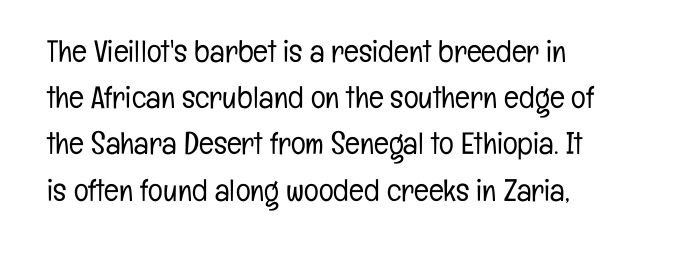
{"serif": "no", "italic": "no", "bold": "no", "weight": "light", "width": "condensed", "stroke_contrast": "low", "x_height": "medium", "monospaced": "no", "underline": "no", "align": "left", "line_spacing": "normal", "line_spacing_ratio": 1.49, "letter_spacing": "normal", "letter_spacing_em": 0.0, "glyph_px": 31}
